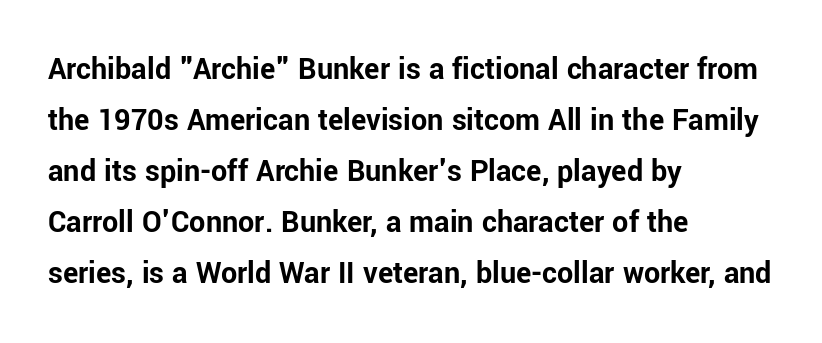
{"serif": "no", "italic": "no", "bold": "yes", "weight": "bold", "width": "normal", "stroke_contrast": "low", "x_height": "medium", "monospaced": "no", "underline": "no", "align": "left", "line_spacing": "normal", "line_spacing_ratio": 1.59, "letter_spacing": "normal", "letter_spacing_em": 0.0, "glyph_px": 32}
